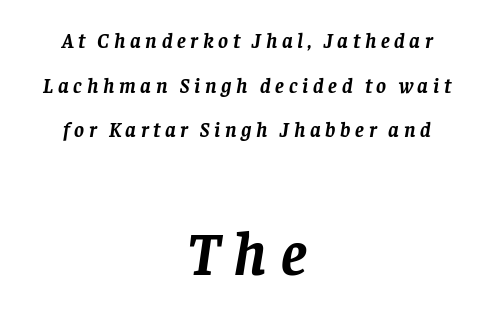
Q: Is the text bold? A: Yes.
Q: Is the text italic (slanted)? A: Yes, it leans right by about 8 degrees.
Q: Is the typeface a serif or a sans-serif typeface? A: Serif.
Q: Is the text underlined? A: No.
Q: How is the paragraph aligned? A: Centered.
Q: Is the spacing between letters normal or unusually wide? A: Unusually wide.
Q: Is the spacing between lines tight, normal or loose? A: Loose.
Q: Which block of text is set in a larger size, the first (top) or the second (bottom)? A: The second (bottom) one.
Q: Width (condensed, normal, or wide)? A: Normal.
Q: Stroke contrast? A: Low.
Q: x-height? A: Large.
Q: Monospaced? A: No.
